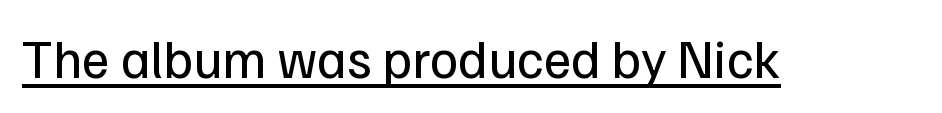
Q: Is the text bold? A: No.
Q: Is the text italic (slanted)? A: No, it is upright.
Q: Is the typeface a serif or a sans-serif typeface? A: Sans-serif.
Q: Is the text underlined? A: Yes.
Q: Is the spacing between letters normal or unusually wide? A: Normal.
Q: Width (condensed, normal, or wide)? A: Normal.
Q: Stroke contrast? A: Low.
Q: x-height? A: Medium.
Q: Monospaced? A: No.
